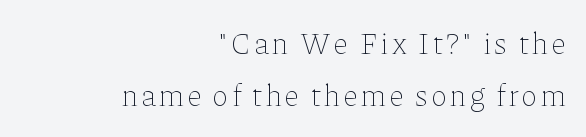
Q: Is the text bold? A: No.
Q: Is the text italic (slanted)? A: No, it is upright.
Q: Is the text underlined? A: No.
Q: How is the paragraph aligned? A: Right-aligned.
Q: Width (condensed, normal, or wide)? A: Normal.
Q: Stroke contrast? A: Low.
Q: x-height? A: Medium.
Q: Monospaced? A: No.
